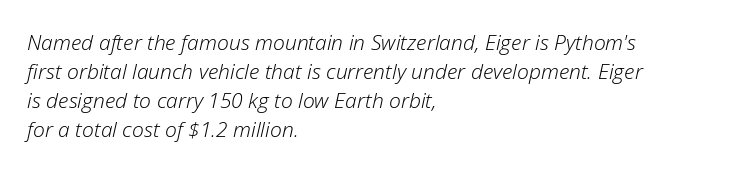
Q: Is the text bold? A: No.
Q: Is the text italic (slanted)? A: Yes, it leans right by about 12 degrees.
Q: Is the text underlined? A: No.
Q: How is the paragraph aligned? A: Left-aligned.
Q: Is the spacing between letters normal or unusually wide? A: Normal.
Q: Is the spacing between lines tight, normal or loose? A: Normal.
